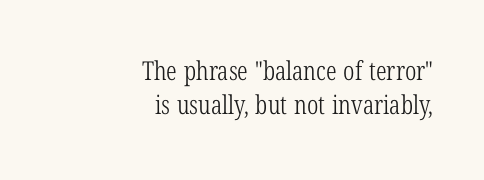
Q: Is the text bold? A: No.
Q: Is the text italic (slanted)? A: No, it is upright.
Q: Is the text underlined? A: No.
Q: How is the paragraph aligned? A: Right-aligned.
Q: Is the spacing between letters normal or unusually wide? A: Normal.
Q: Is the spacing between lines tight, normal or loose? A: Normal.
